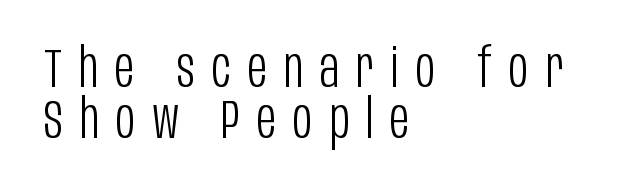
Q: Is the text bold? A: No.
Q: Is the text italic (slanted)? A: No, it is upright.
Q: Is the typeface a serif or a sans-serif typeface? A: Sans-serif.
Q: Is the text underlined? A: No.
Q: How is the paragraph aligned? A: Left-aligned.
Q: Is the spacing between letters normal or unusually wide? A: Unusually wide.
Q: Is the spacing between lines tight, normal or loose? A: Tight.
Q: Width (condensed, normal, or wide)? A: Condensed.
Q: Stroke contrast? A: Low.
Q: x-height? A: Large.
Q: Monospaced? A: No.
